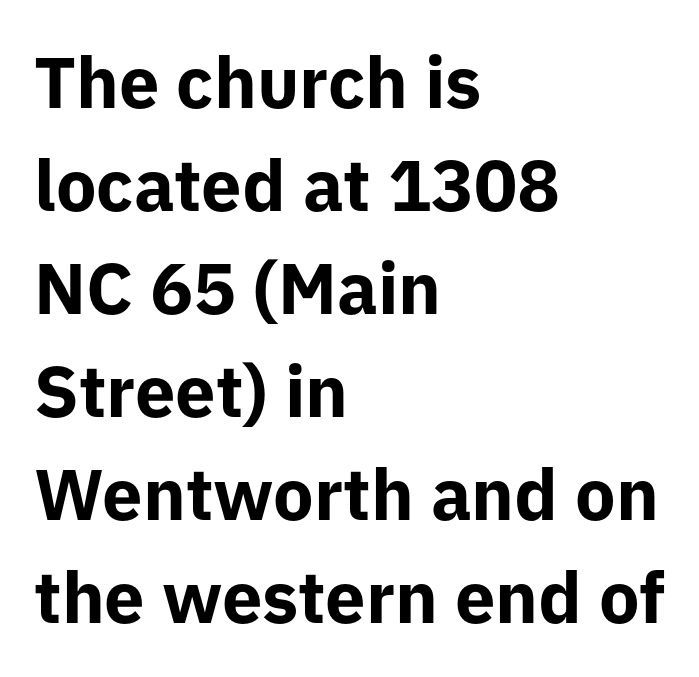
The image shows 72 px bold sans-serif type, upright; set left-aligned, normal line spacing (1.43x), normal letter spacing, not underlined; low stroke contrast and a medium x-height.
